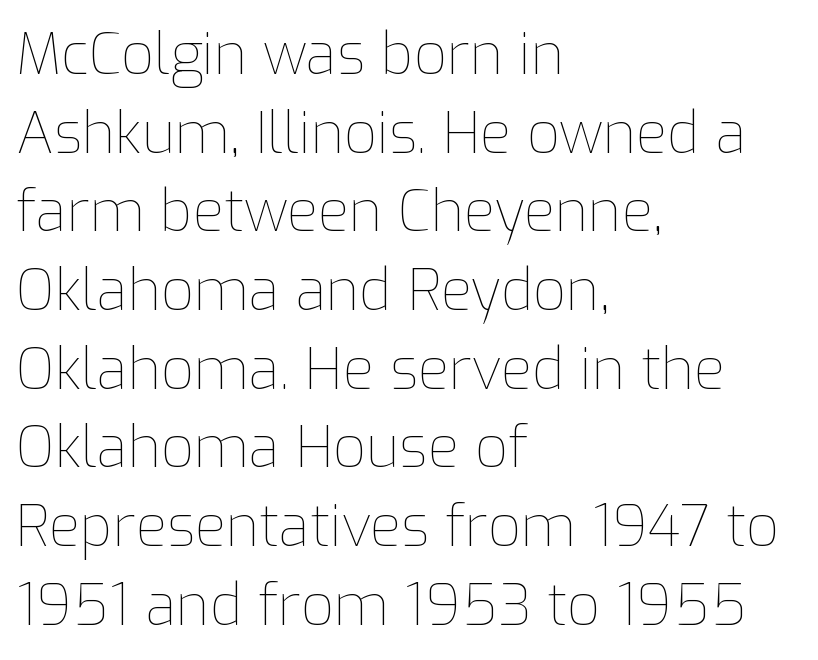
The typesetting does not lean heavy: it is not bold. Has an underline been added? It has not. A typesetter would mark this as roman, not italic. Between one letter and the next there's only the usual sliver of space. Leading: standard. The typesetter chose a ragged-right arrangement here.
